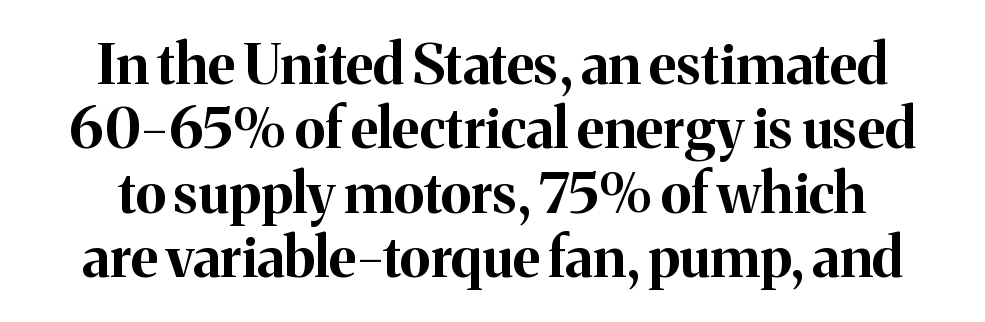
The image shows 56 px bold serif type, upright; set tight line spacing (1.15x), normal letter spacing, not underlined; medium stroke contrast and a medium x-height.
